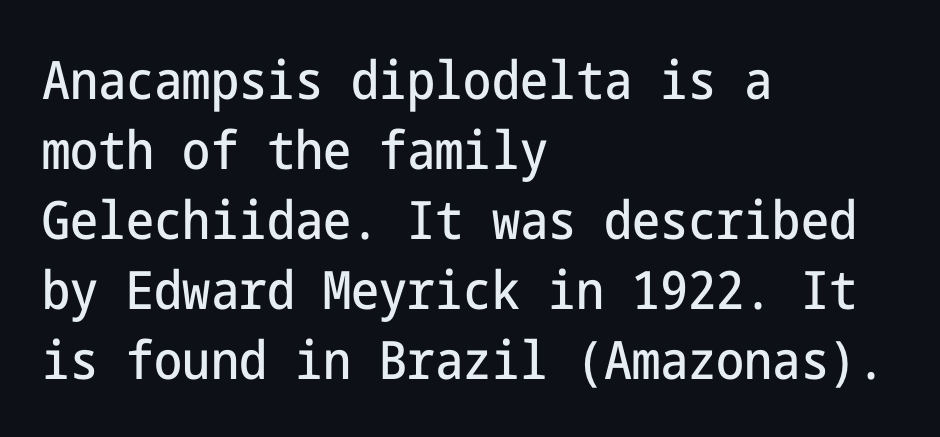
Q: Is the text italic (slanted)? A: No, it is upright.
Q: Is the typeface a serif or a sans-serif typeface? A: Sans-serif.
Q: Is the text underlined? A: No.
Q: How is the paragraph aligned? A: Left-aligned.
Q: Is the spacing between letters normal or unusually wide? A: Normal.
Q: Is the spacing between lines tight, normal or loose? A: Normal.
Q: Width (condensed, normal, or wide)? A: Condensed.
Q: Stroke contrast? A: Low.
Q: x-height? A: Medium.
